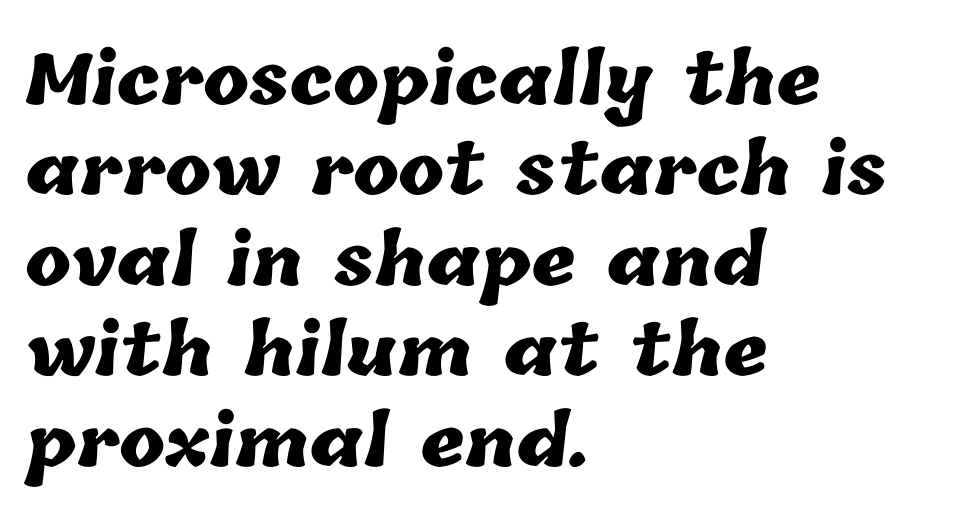
{"bold": "yes", "weight": "heavy", "width": "normal", "stroke_contrast": "low", "x_height": "medium", "monospaced": "no", "underline": "no", "align": "left", "line_spacing": "normal", "line_spacing_ratio": 1.31, "letter_spacing": "normal", "letter_spacing_em": 0.0, "glyph_px": 69}
